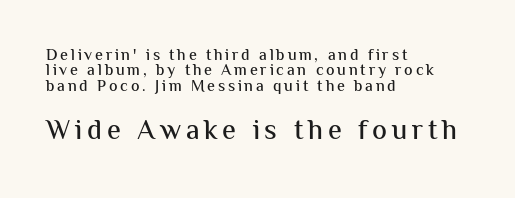
{"serif": "no", "italic": "no", "width": "normal", "stroke_contrast": "medium", "x_height": "medium", "monospaced": "no", "underline": "no", "align": "left", "line_spacing": "tight", "line_spacing_ratio": 0.96, "larger_block": "second", "size_ratio": 1.75, "glyph_px": 28}
